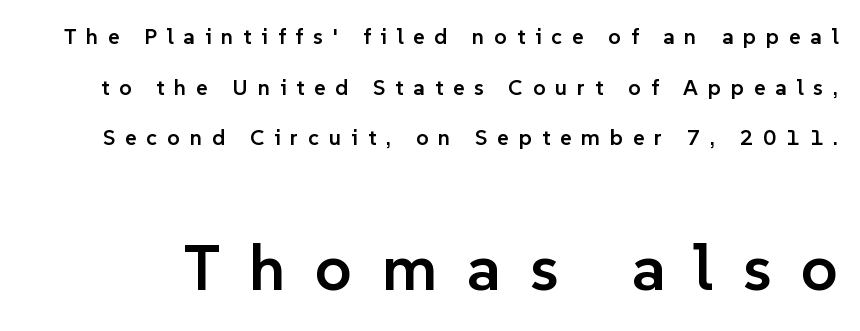
{"serif": "no", "italic": "no", "bold": "semi", "weight": "semibold", "width": "normal", "stroke_contrast": "low", "x_height": "medium", "monospaced": "no", "underline": "no", "line_spacing": "loose", "line_spacing_ratio": 2.3, "letter_spacing": "wide", "letter_spacing_em": 0.45, "larger_block": "second", "size_ratio": 2.95, "glyph_px": 65}
